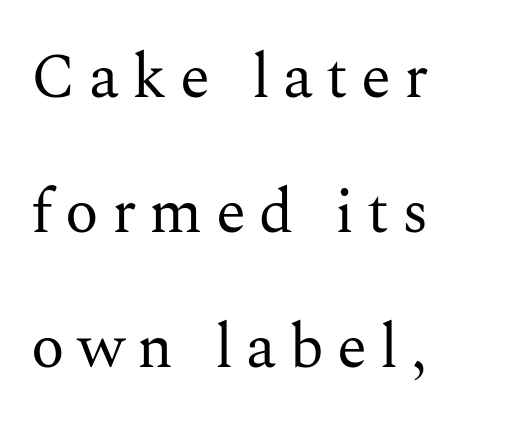
Q: Is the text bold? A: No.
Q: Is the text italic (slanted)? A: No, it is upright.
Q: Is the typeface a serif or a sans-serif typeface? A: Serif.
Q: Is the text underlined? A: No.
Q: How is the paragraph aligned? A: Left-aligned.
Q: Is the spacing between letters normal or unusually wide? A: Unusually wide.
Q: Is the spacing between lines tight, normal or loose? A: Loose.
Q: Width (condensed, normal, or wide)? A: Normal.
Q: Stroke contrast? A: Medium.
Q: x-height? A: Medium.
Q: Monospaced? A: No.
